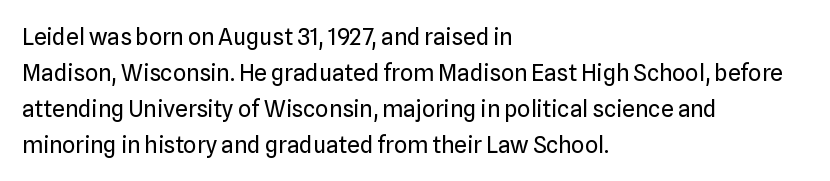
{"italic": "no", "bold": "no", "underline": "no", "align": "left", "line_spacing": "normal", "line_spacing_ratio": 1.56, "letter_spacing": "normal", "letter_spacing_em": 0.0, "glyph_px": 23}
